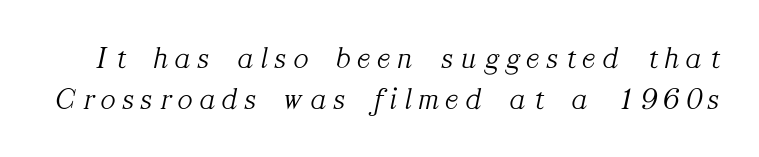
{"serif": "yes", "italic": "yes", "lean": "right", "slant_degrees": 12, "bold": "no", "weight": "light", "width": "normal", "stroke_contrast": "medium", "x_height": "medium", "monospaced": "no", "underline": "no", "line_spacing": "normal", "line_spacing_ratio": 1.33, "letter_spacing": "wide", "letter_spacing_em": 0.25, "glyph_px": 31}
